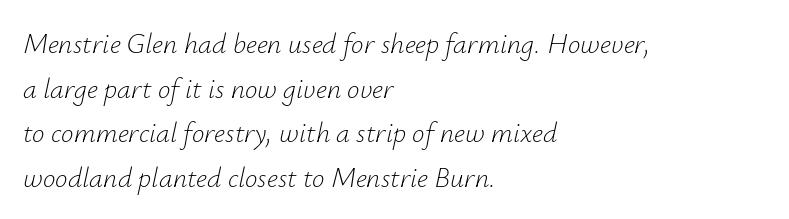
The designer left line spacing at the default. Each letter keeps its own natural width here, so spacing adapts to shape. Stroke mass is kept to a normal reading level or below. Honestly, the letter spacing is just normal — you wouldn't notice it. Just letters on the line, the space beneath them empty. If you drew a line through each stem, it would be angled.
